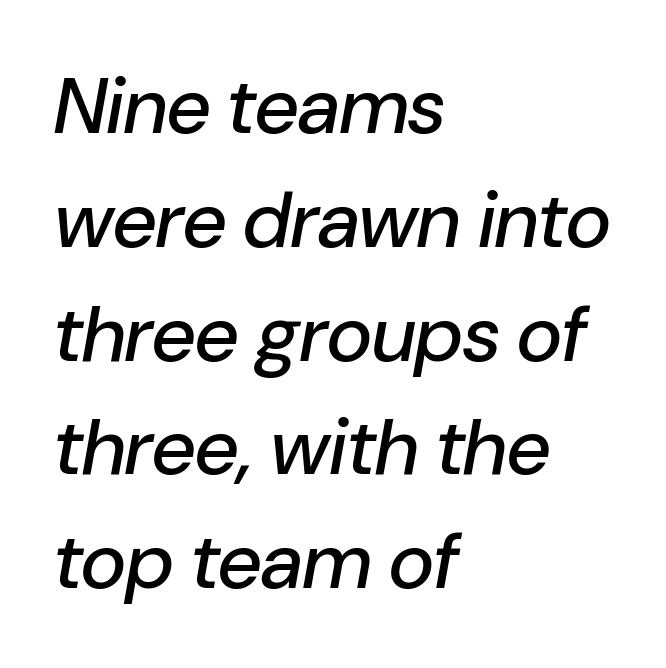
The image shows 79 px text type, italic (leaning right); set left-aligned, normal line spacing (1.44x), normal letter spacing, not underlined; low stroke contrast and a medium x-height.
